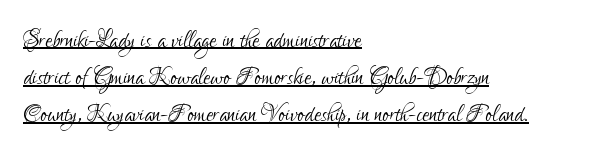
Q: Is the text bold? A: No.
Q: Is the text italic (slanted)? A: Yes.
Q: Is the typeface a serif or a sans-serif typeface? A: Sans-serif.
Q: Is the text underlined? A: Yes.
Q: How is the paragraph aligned? A: Left-aligned.
Q: Is the spacing between letters normal or unusually wide? A: Normal.
Q: Width (condensed, normal, or wide)? A: Condensed.
Q: Stroke contrast? A: Low.
Q: x-height? A: Small.
Q: Monospaced? A: No.
